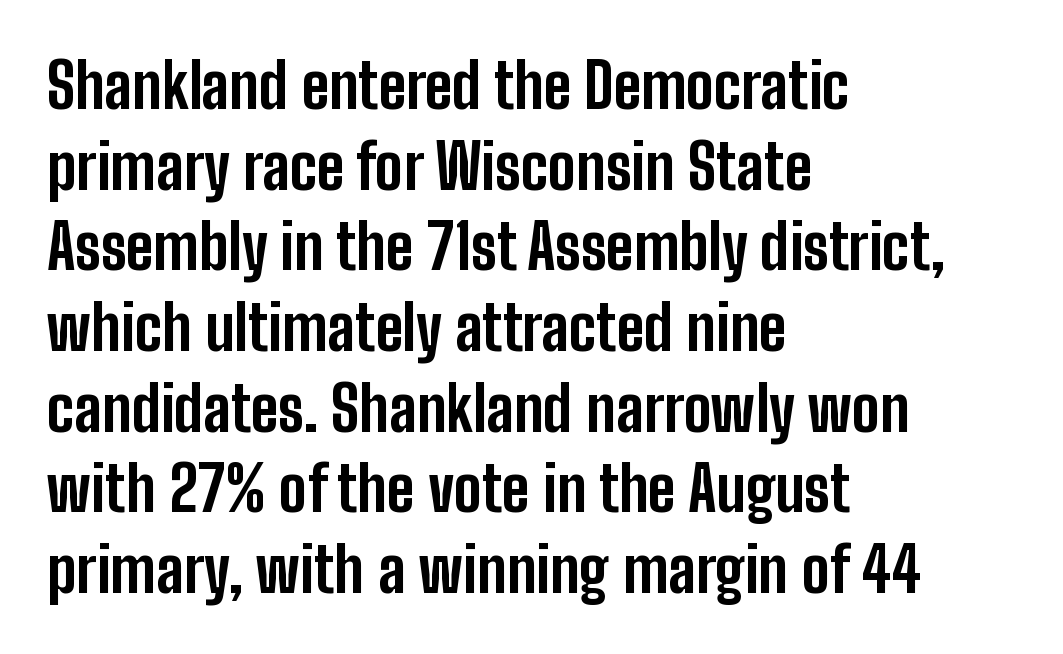
{"serif": "no", "italic": "no", "bold": "yes", "weight": "bold", "width": "condensed", "stroke_contrast": "low", "x_height": "medium", "monospaced": "no", "underline": "no", "align": "left", "line_spacing": "normal", "line_spacing_ratio": 1.28, "letter_spacing": "normal", "letter_spacing_em": 0.0, "glyph_px": 63}
